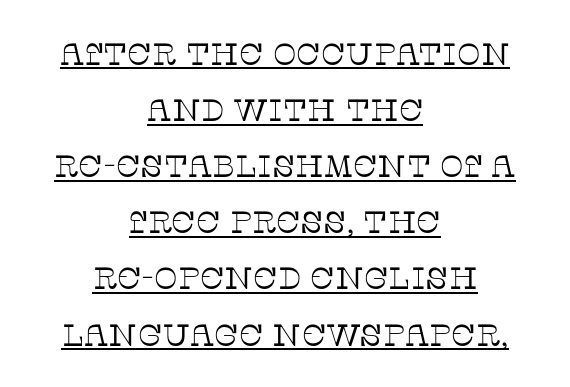
Q: Is the text bold? A: No.
Q: Is the text italic (slanted)? A: No, it is upright.
Q: Is the typeface a serif or a sans-serif typeface? A: Serif.
Q: Is the text underlined? A: Yes.
Q: How is the paragraph aligned? A: Centered.
Q: Is the spacing between letters normal or unusually wide? A: Normal.
Q: Width (condensed, normal, or wide)? A: Normal.
Q: Stroke contrast? A: Low.
Q: x-height? A: Large.
Q: Monospaced? A: No.
